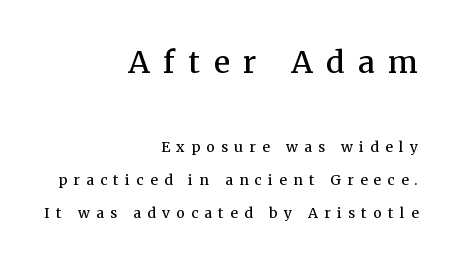
The face used here is seriffed, in the tradition of book romans. Note the varied advance widths — an 'i' is clearly narrower than an 'm'. If you squint, the top block still reads clearly — it's the larger of the two. Interline gaps are noticeably wide in this sample. Does the copy run flush right? Yes — the right margin is perfectly even. The specimen omits any rule beneath the text block's lines.
